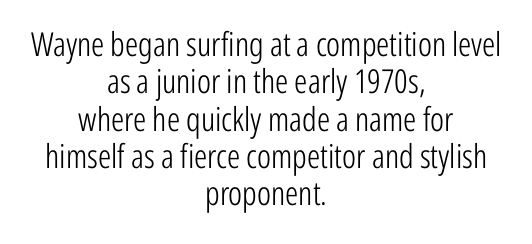
The image shows 33 px light, condensed sans-serif type, upright; set centered, tight line spacing (1.13x), normal letter spacing, not underlined; low stroke contrast and a medium x-height.
